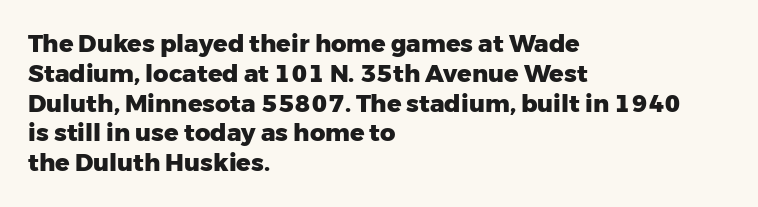
The image shows 24 px bold type, upright; set left-aligned, line spacing 1.24x, normal letter spacing, not underlined.
